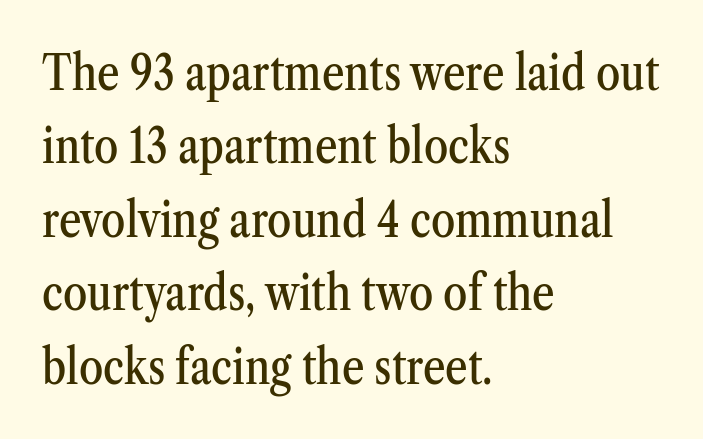
The image shows 49 px condensed serif type, upright; set left-aligned, normal line spacing (1.5x), normal letter spacing, not underlined; medium stroke contrast and a medium x-height.
